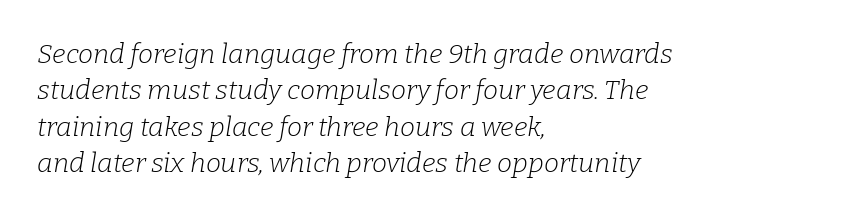
Q: Is the text bold? A: No.
Q: Is the text italic (slanted)? A: Yes, it leans right by about 9 degrees.
Q: Is the text underlined? A: No.
Q: How is the paragraph aligned? A: Left-aligned.
Q: Is the spacing between letters normal or unusually wide? A: Normal.
Q: Is the spacing between lines tight, normal or loose? A: Normal.
